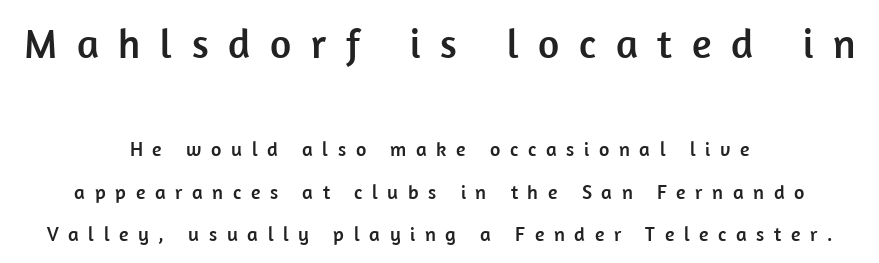
Q: Is the text italic (slanted)? A: No, it is upright.
Q: Is the typeface a serif or a sans-serif typeface? A: Sans-serif.
Q: Is the text underlined? A: No.
Q: How is the paragraph aligned? A: Centered.
Q: Is the spacing between letters normal or unusually wide? A: Unusually wide.
Q: Is the spacing between lines tight, normal or loose? A: Loose.
Q: Which block of text is set in a larger size, the first (top) or the second (bottom)? A: The first (top) one.
Q: Width (condensed, normal, or wide)? A: Normal.
Q: Stroke contrast? A: Low.
Q: x-height? A: Medium.
Q: Monospaced? A: No.
